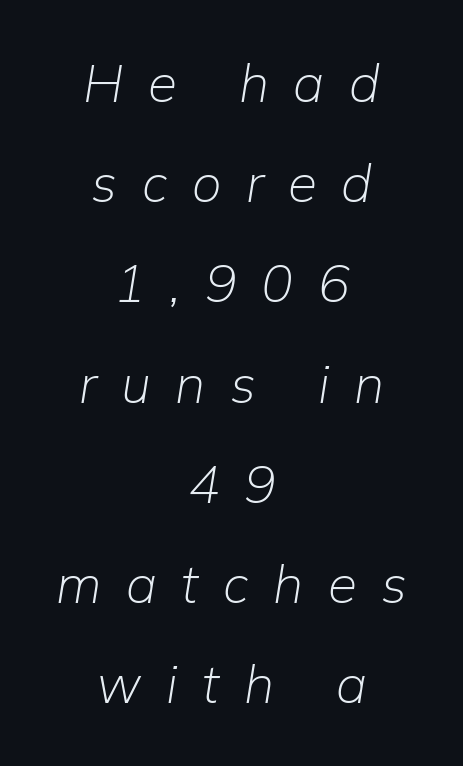
{"italic": "yes", "lean": "right", "slant_degrees": 9, "bold": "no", "weight": "light", "width": "normal", "stroke_contrast": "low", "x_height": "medium", "monospaced": "no", "underline": "no", "align": "center", "line_spacing_ratio": 1.89, "letter_spacing": "wide", "letter_spacing_em": 0.46, "glyph_px": 53}
